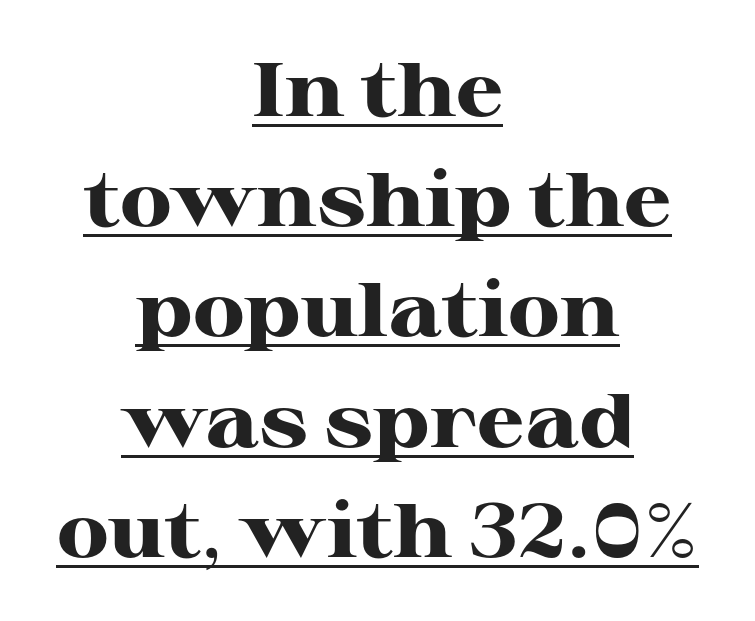
Every character sits straight up, as roman type does. The setting favours the middle, as headings and verse often do. The font is running at its bold setting. The rows are spaced the way most documents space them. Think of a printed novel: that variable character pitch is what you see here.
